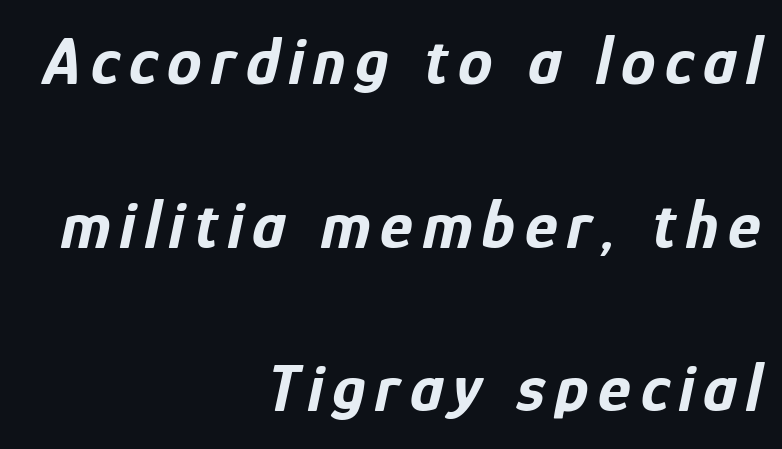
{"italic": "yes", "lean": "right", "slant_degrees": 12, "bold": "yes", "weight": "bold", "width": "condensed", "stroke_contrast": "low", "x_height": "medium", "monospaced": "no", "underline": "no", "align": "right", "line_spacing": "loose", "line_spacing_ratio": 2.37, "glyph_px": 69}
